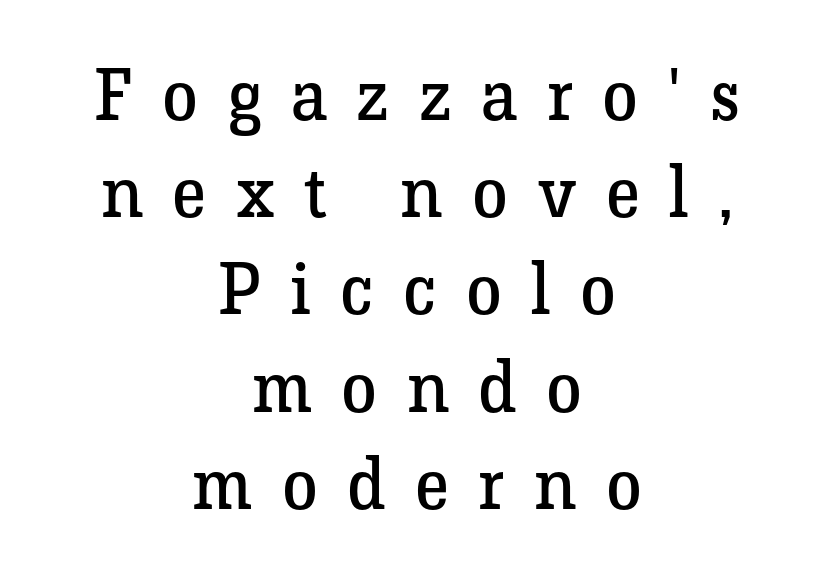
The image shows 72 px regular-weight serif type, upright; set centered, normal line spacing (1.35x), unusually wide letter spacing (+0.41 em), not underlined; low stroke contrast and a medium x-height.
